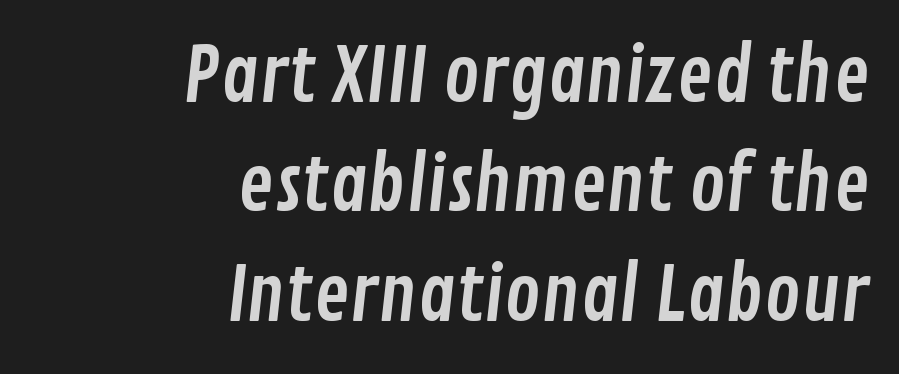
The image shows 75 px condensed sans-serif type; set right-aligned, normal line spacing (1.46x), normal letter spacing, not underlined; low stroke contrast and a medium x-height.
